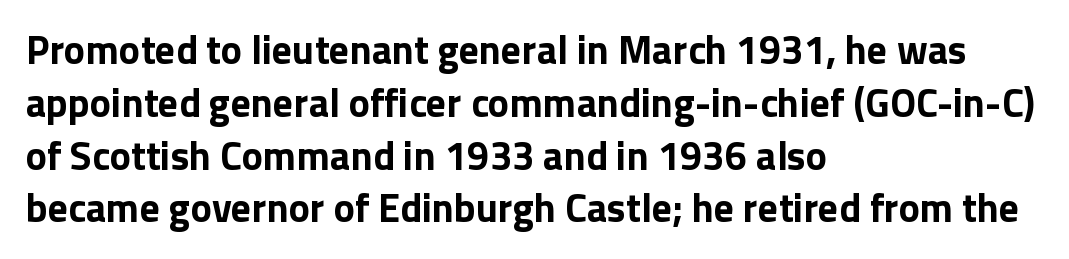
{"serif": "no", "italic": "no", "bold": "yes", "weight": "bold", "width": "normal", "stroke_contrast": "low", "x_height": "medium", "monospaced": "no", "underline": "no", "align": "left", "line_spacing": "normal", "line_spacing_ratio": 1.32, "letter_spacing": "normal", "letter_spacing_em": 0.0, "glyph_px": 40}
